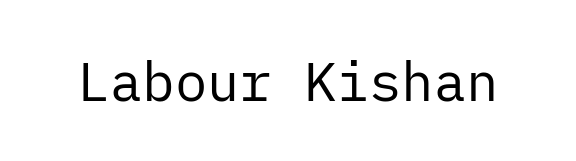
{"serif": "no", "italic": "no", "bold": "no", "weight": "regular", "width": "normal", "stroke_contrast": "low", "x_height": "medium", "underline": "no", "letter_spacing": "normal", "letter_spacing_em": 0.0, "glyph_px": 54}
